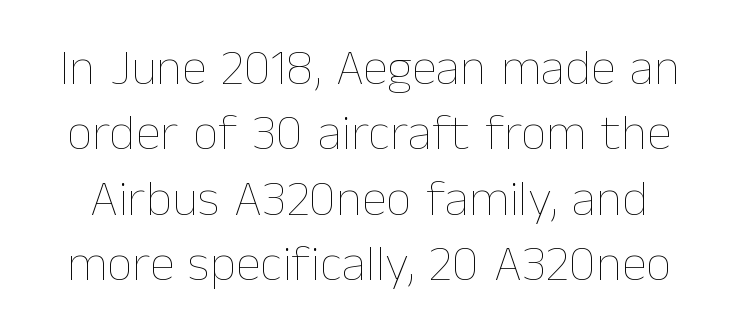
{"italic": "no", "bold": "no", "weight": "thin", "width": "normal", "stroke_contrast": "low", "x_height": "medium", "monospaced": "no", "underline": "no", "line_spacing": "normal", "line_spacing_ratio": 1.28, "letter_spacing": "normal", "letter_spacing_em": 0.0, "glyph_px": 51}
